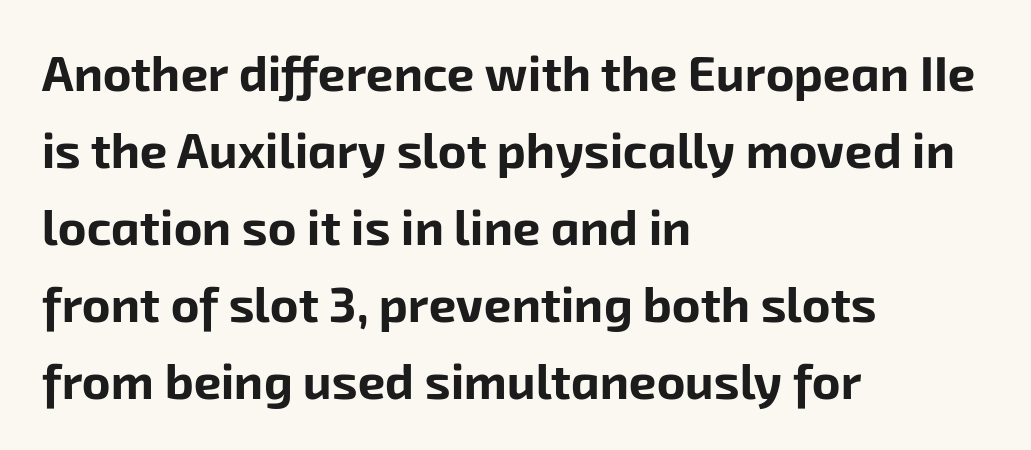
Q: Is the text bold? A: Yes.
Q: Is the typeface a serif or a sans-serif typeface? A: Sans-serif.
Q: Is the text underlined? A: No.
Q: How is the paragraph aligned? A: Left-aligned.
Q: Is the spacing between letters normal or unusually wide? A: Normal.
Q: Is the spacing between lines tight, normal or loose? A: Normal.
Q: Width (condensed, normal, or wide)? A: Normal.
Q: Stroke contrast? A: Low.
Q: x-height? A: Medium.
Q: Monospaced? A: No.
